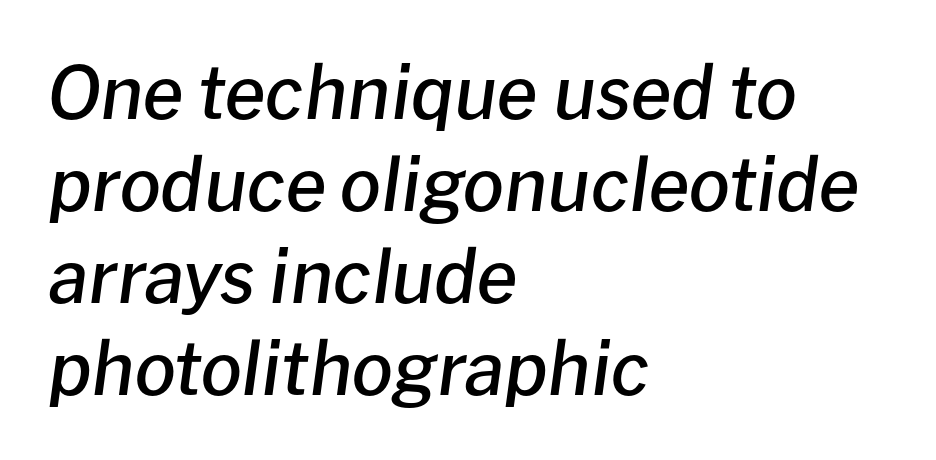
{"italic": "yes", "lean": "right", "slant_degrees": 8, "bold": "semi", "weight": "semibold", "width": "normal", "stroke_contrast": "low", "x_height": "medium", "monospaced": "no", "underline": "no", "align": "left", "line_spacing": "normal", "line_spacing_ratio": 1.26, "letter_spacing": "normal", "letter_spacing_em": 0.0, "glyph_px": 73}
